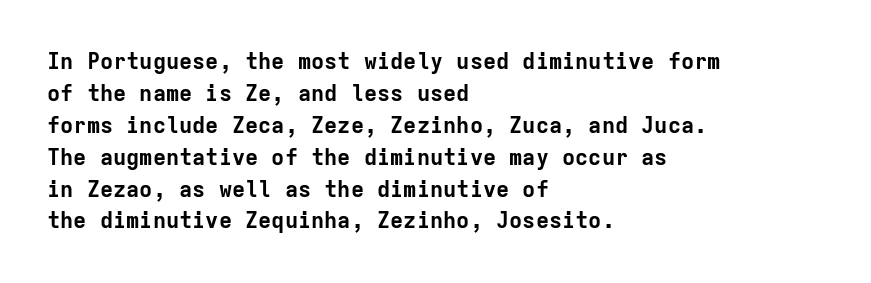
The image shows 22 px bold type, upright; set left-aligned, normal line spacing (1.45x), normal letter spacing, not underlined.
